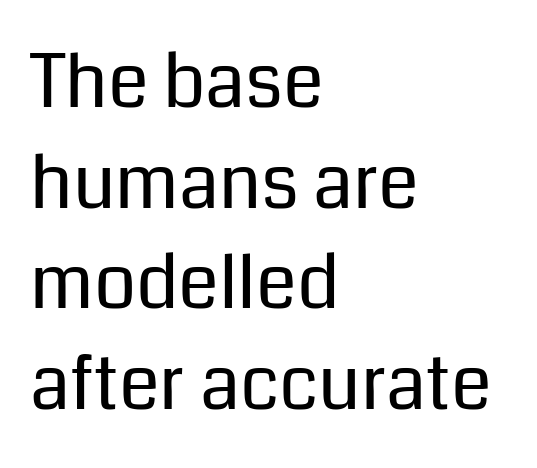
{"serif": "no", "italic": "no", "bold": "no", "weight": "regular", "width": "normal", "stroke_contrast": "low", "x_height": "medium", "monospaced": "no", "underline": "no", "align": "left", "line_spacing": "normal", "line_spacing_ratio": 1.36, "letter_spacing": "normal", "letter_spacing_em": 0.0, "glyph_px": 74}
